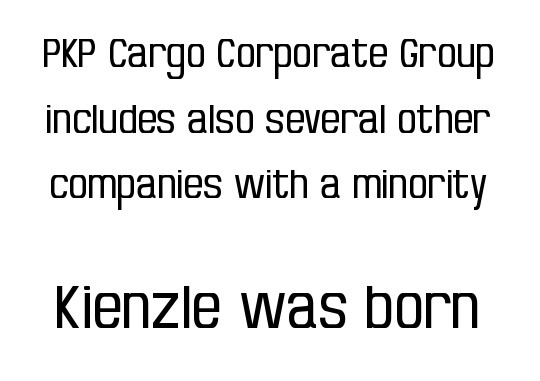
Q: Is the text bold? A: No.
Q: Is the text italic (slanted)? A: No, it is upright.
Q: Is the typeface a serif or a sans-serif typeface? A: Sans-serif.
Q: Is the text underlined? A: No.
Q: Is the spacing between letters normal or unusually wide? A: Normal.
Q: Is the spacing between lines tight, normal or loose? A: Normal.
Q: Which block of text is set in a larger size, the first (top) or the second (bottom)? A: The second (bottom) one.
Q: Width (condensed, normal, or wide)? A: Condensed.
Q: Stroke contrast? A: Low.
Q: x-height? A: Large.
Q: Monospaced? A: No.
